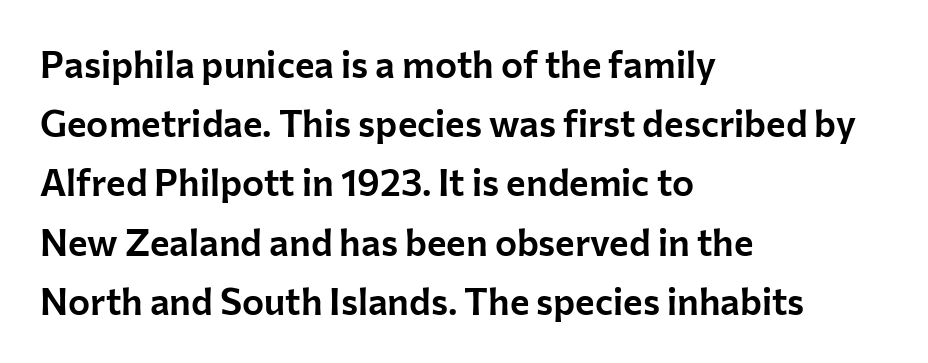
The image shows 37 px sans-serif type, upright; set left-aligned, normal line spacing (1.6x), normal letter spacing, not underlined; low stroke contrast and a medium x-height.
